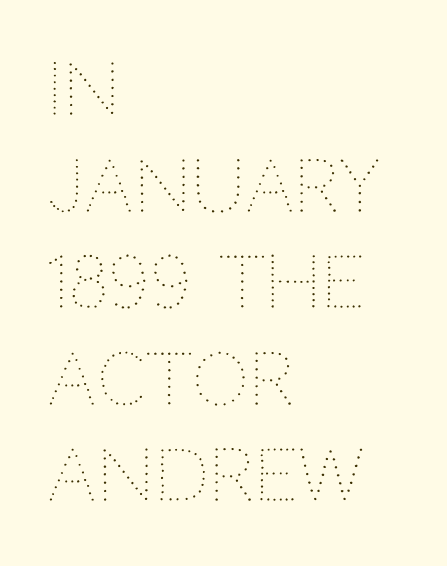
Leftover space on each line is placed entirely after the last word. Look at the tracking — it's just the regular setting, nothing added. You could not count columns in this text — the font is proportionally spaced. A light-to-regular cut is what we see here. Regular leading. Upright lettering throughout.
